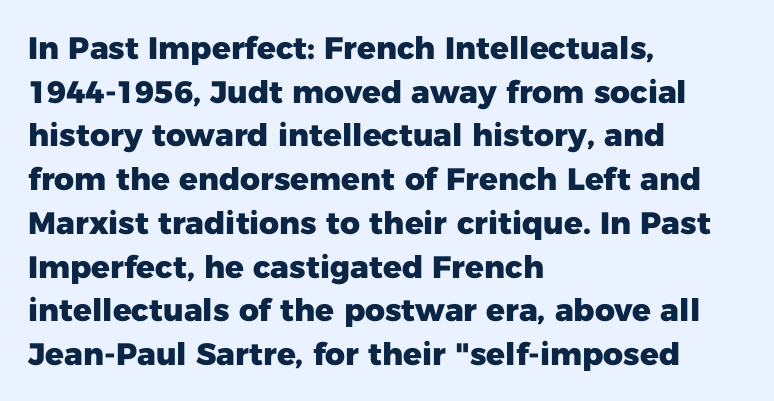
The image shows 31 px heavy sans-serif type, upright; set left-aligned, normal line spacing (1.41x), normal letter spacing, not underlined; low stroke contrast and a medium x-height.
